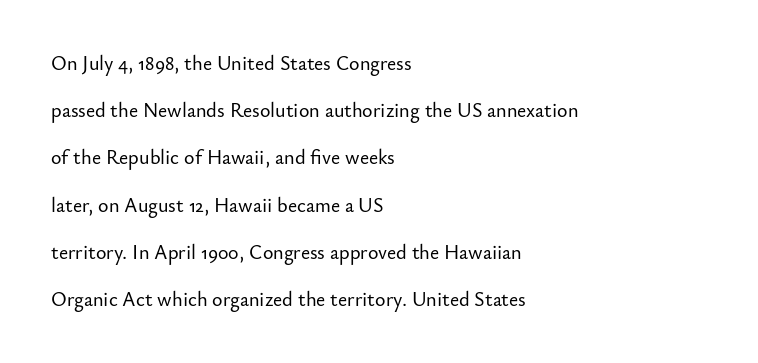
Q: Is the text italic (slanted)? A: No, it is upright.
Q: Is the text underlined? A: No.
Q: How is the paragraph aligned? A: Left-aligned.
Q: Is the spacing between letters normal or unusually wide? A: Normal.
Q: Is the spacing between lines tight, normal or loose? A: Loose.
